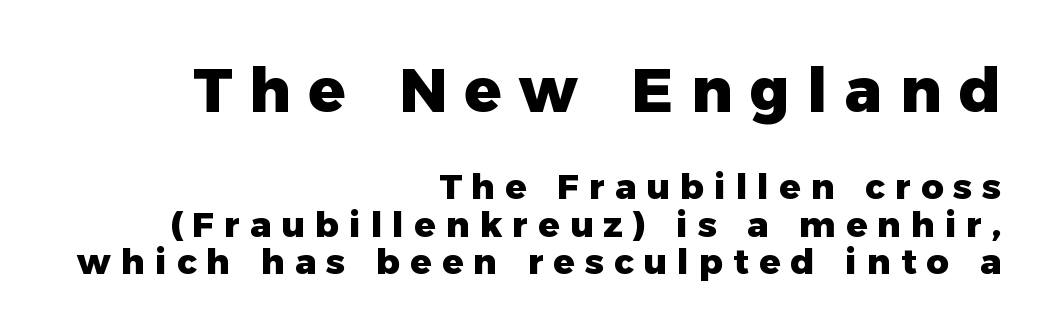
The image shows 61 px heavy sans-serif type, upright; set right-aligned, tight line spacing (1.06x), unusually wide letter spacing (+0.29 em), not underlined; the first (top) block is 1.74x larger; low stroke contrast and a medium x-height.
